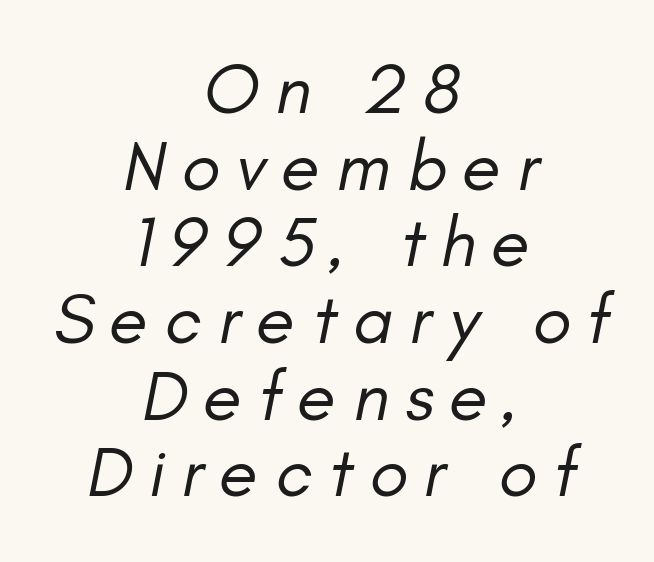
The image shows 71 px regular-weight type, italic (leaning right); set centered, tight line spacing (1.08x), unusually wide letter spacing (+0.23 em), not underlined; low stroke contrast and a small x-height.
